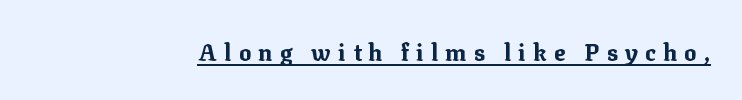
Notice how a bar underscores the lettering throughout. This sample uses expanded letter spacing, leaving extra air between glyphs. The characters look thick and weighty, a clear bold. In terms of posture, this sample is upright.
